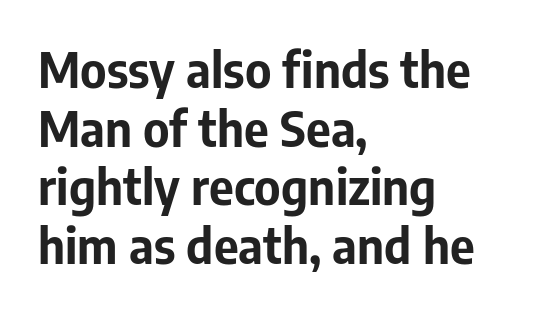
This is heavy type, rendered in bold. Character widths vary here, with narrow letters taking less room than wide ones. Serif or sans? Sans — the stroke terminals are bare. Unlike italic type, these characters show no tilt at all.
